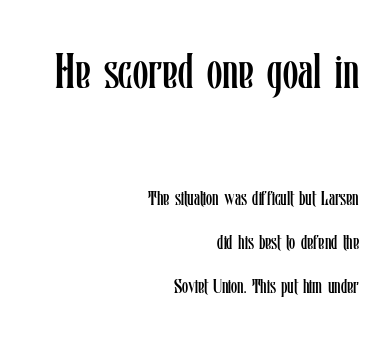
The area under the type is left untouched. You can tell it's not italic because the verticals are truly vertical. The gaps between neighbouring characters are ordinary and unremarkable. In terms of leading, this rendering errs on the spacious side. Note the varied advance widths — an 'i' is clearly narrower than an 'm'. Each line ends at the same right margin while the left side varies.
